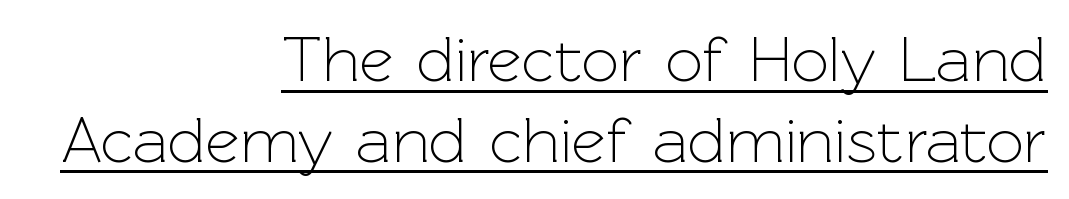
In terms of posture, this sample is upright. The passage shown is typed in a proportional face where columns would drift. To sum up the face: it is a sans, with no serifs. All the whitespace from short lines collects on the left.
